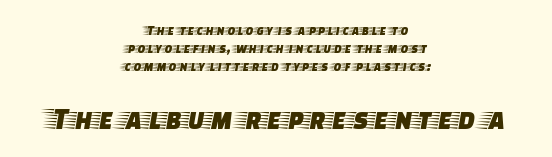
Q: Is the text italic (slanted)? A: Yes.
Q: Is the typeface a serif or a sans-serif typeface? A: Serif.
Q: Is the text underlined? A: No.
Q: How is the paragraph aligned? A: Centered.
Q: Is the spacing between letters normal or unusually wide? A: Normal.
Q: Is the spacing between lines tight, normal or loose? A: Normal.
Q: Which block of text is set in a larger size, the first (top) or the second (bottom)? A: The second (bottom) one.
Q: Width (condensed, normal, or wide)? A: Wide.
Q: Stroke contrast? A: Low.
Q: x-height? A: Large.
Q: Monospaced? A: No.
